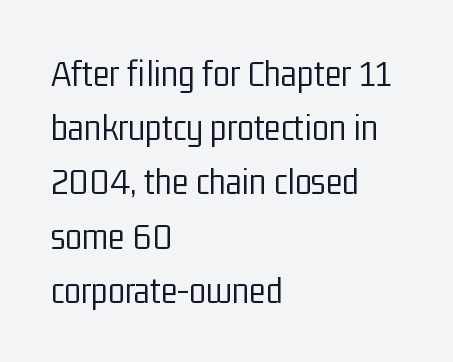
Q: Is the text bold? A: No.
Q: Is the text italic (slanted)? A: No, it is upright.
Q: Is the typeface a serif or a sans-serif typeface? A: Sans-serif.
Q: Is the text underlined? A: No.
Q: How is the paragraph aligned? A: Left-aligned.
Q: Is the spacing between letters normal or unusually wide? A: Normal.
Q: Is the spacing between lines tight, normal or loose? A: Normal.
Q: Width (condensed, normal, or wide)? A: Condensed.
Q: Stroke contrast? A: Low.
Q: x-height? A: Medium.
Q: Monospaced? A: No.
